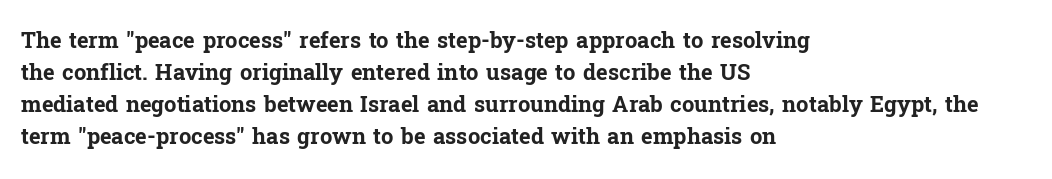
{"italic": "no", "bold": "yes", "underline": "no", "align": "left", "line_spacing": "normal", "line_spacing_ratio": 1.46, "letter_spacing": "normal", "letter_spacing_em": 0.0, "glyph_px": 22}
